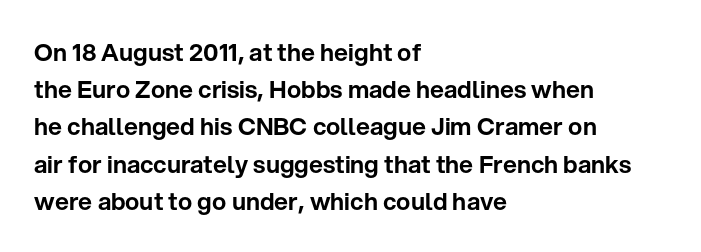
Interline gaps are of average width in this sample. The letters stand upright; this is a roman face. The face used here is rendered with its standard letterfit. Leftover space on each line is placed entirely after the last word. Beneath every word, the page is bare.
